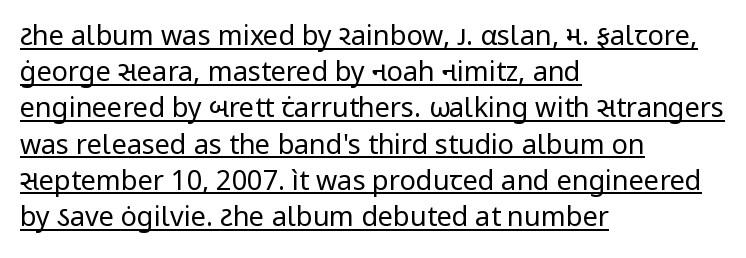
A classic flush-left, rag-right setting is used for this passage. A typographer would call this underscored text. The tracking reads as untouched default to a designer's eye. The typography opts for an upright posture over an oblique one. Stroke thickness stays within the range of a standard reading face or lighter.
